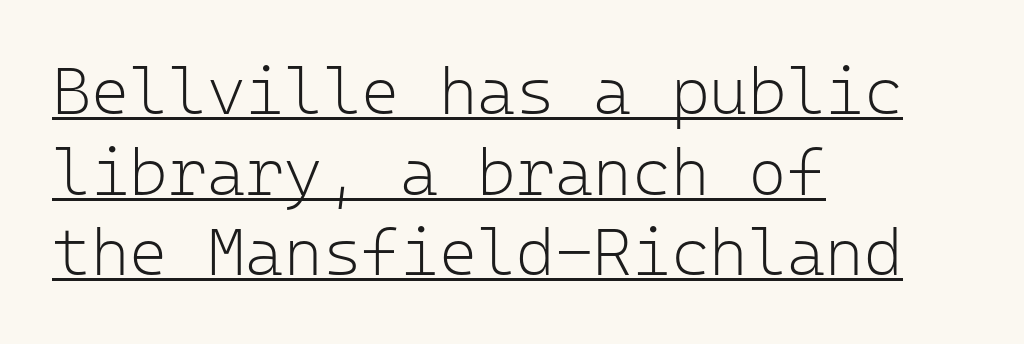
The image shows 66 px light sans-serif type, upright, monospaced; set left-aligned, line spacing 1.22x, normal letter spacing, underlined; low stroke contrast and a medium x-height.
